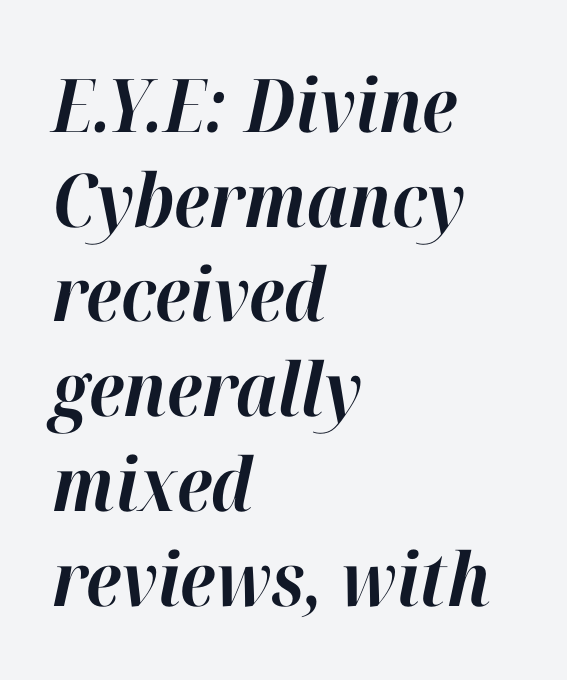
{"italic": "yes", "lean": "right", "slant_degrees": 12, "bold": "yes", "weight": "bold", "width": "normal", "stroke_contrast": "high", "x_height": "medium", "monospaced": "no", "underline": "no", "align": "left", "line_spacing": "normal", "line_spacing_ratio": 1.28, "letter_spacing": "normal", "letter_spacing_em": 0.0, "glyph_px": 74}
